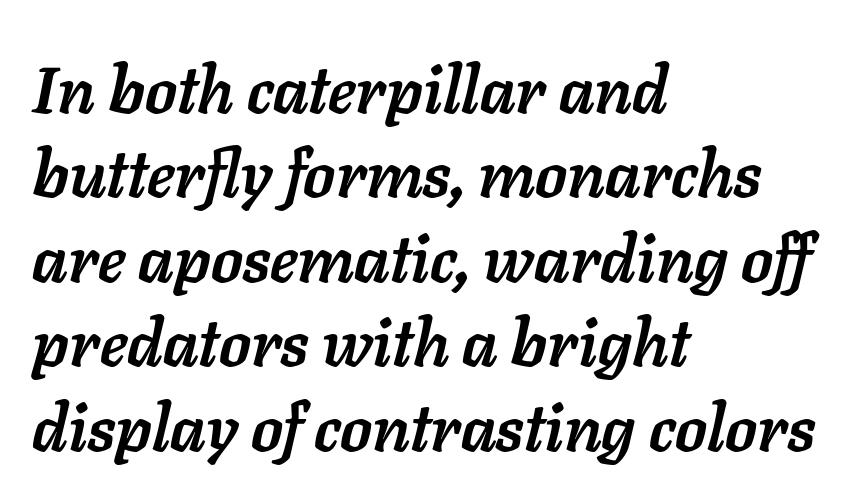
{"italic": "yes", "lean": "right", "slant_degrees": 11, "bold": "yes", "weight": "semibold", "width": "normal", "stroke_contrast": "low", "x_height": "medium", "monospaced": "no", "underline": "no", "align": "left", "line_spacing": "normal", "line_spacing_ratio": 1.3, "letter_spacing": "normal", "letter_spacing_em": 0.0, "glyph_px": 65}
